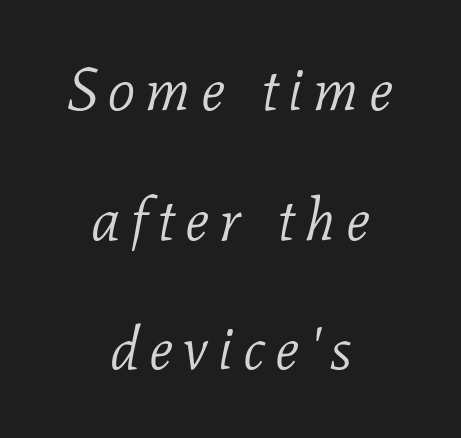
Q: Is the text bold? A: No.
Q: Is the text italic (slanted)? A: Yes, it leans right by about 11 degrees.
Q: Is the typeface a serif or a sans-serif typeface? A: Serif.
Q: Is the text underlined? A: No.
Q: How is the paragraph aligned? A: Centered.
Q: Is the spacing between lines tight, normal or loose? A: Loose.
Q: Width (condensed, normal, or wide)? A: Normal.
Q: Stroke contrast? A: Low.
Q: x-height? A: Medium.
Q: Monospaced? A: No.
